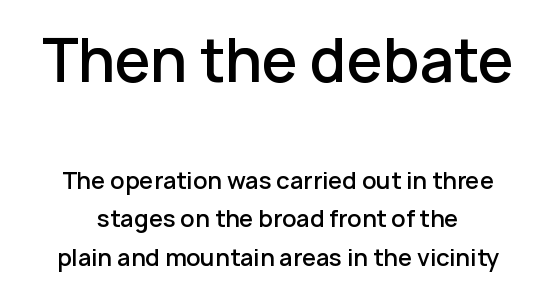
In terms of posture, this sample is upright. Does the bottom block carry the larger type? No, the top block does. The font is running at a semibold setting, under full bold. Classification — sans serif. One-word summary of the alignment: center.
